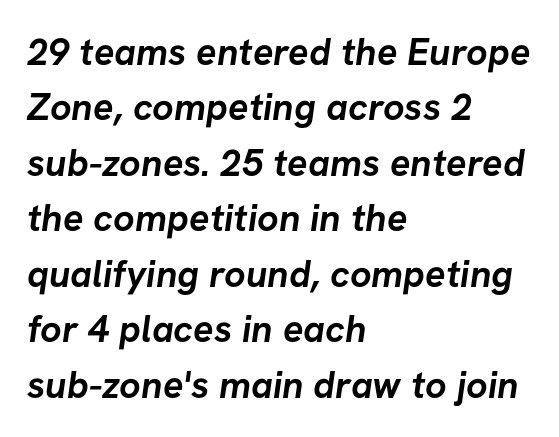
Q: Is the text bold? A: Yes.
Q: Is the typeface a serif or a sans-serif typeface? A: Sans-serif.
Q: Is the text underlined? A: No.
Q: How is the paragraph aligned? A: Left-aligned.
Q: Is the spacing between letters normal or unusually wide? A: Normal.
Q: Is the spacing between lines tight, normal or loose? A: Normal.
Q: Width (condensed, normal, or wide)? A: Normal.
Q: Stroke contrast? A: Low.
Q: x-height? A: Medium.
Q: Monospaced? A: No.
